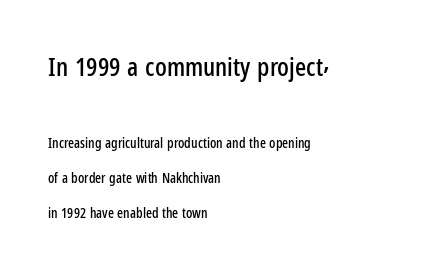
Check under the words: just untouched page. Upright lettering throughout. Successive baselines arrive slowly, with a big drop between each. The passage shown begins with its larger block and ends with its smaller one. The paragraph shown leans on its left margin. The line texture is even and compact thanks to regular tracking.
